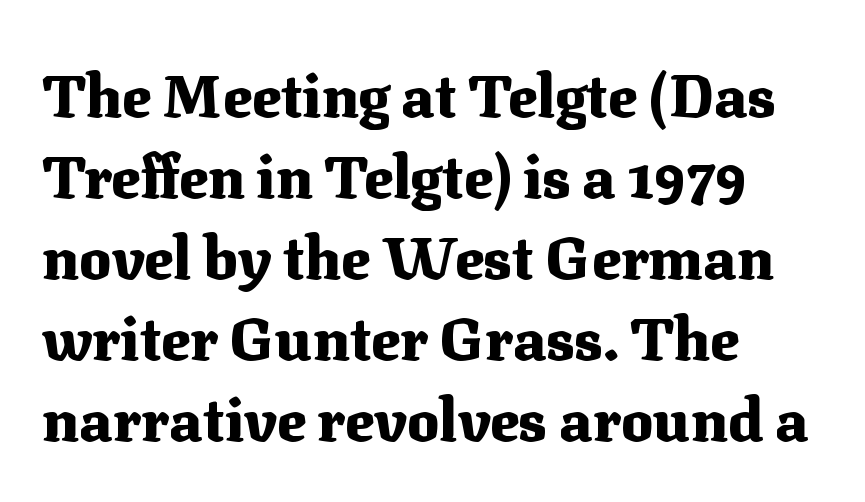
The image shows 60 px heavy serif type, upright; set left-aligned, normal line spacing (1.35x), normal letter spacing, not underlined; medium stroke contrast and a medium x-height.
